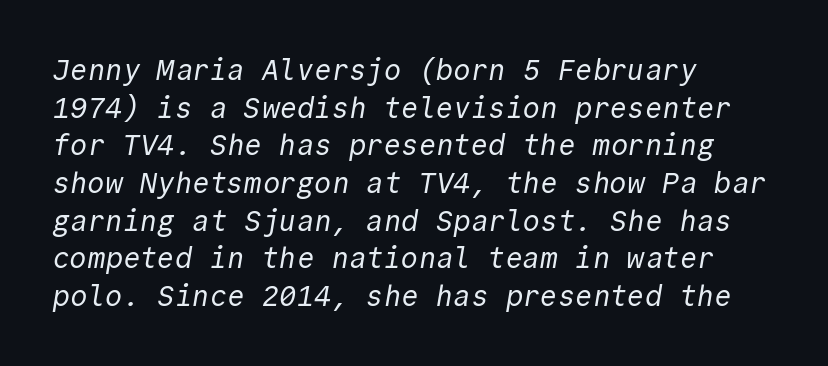
Q: Is the text bold? A: No.
Q: Is the typeface a serif or a sans-serif typeface? A: Sans-serif.
Q: Is the text underlined? A: No.
Q: How is the paragraph aligned? A: Left-aligned.
Q: Is the spacing between letters normal or unusually wide? A: Normal.
Q: Is the spacing between lines tight, normal or loose? A: Normal.
Q: Width (condensed, normal, or wide)? A: Normal.
Q: x-height? A: Medium.
Q: Monospaced? A: Yes.
